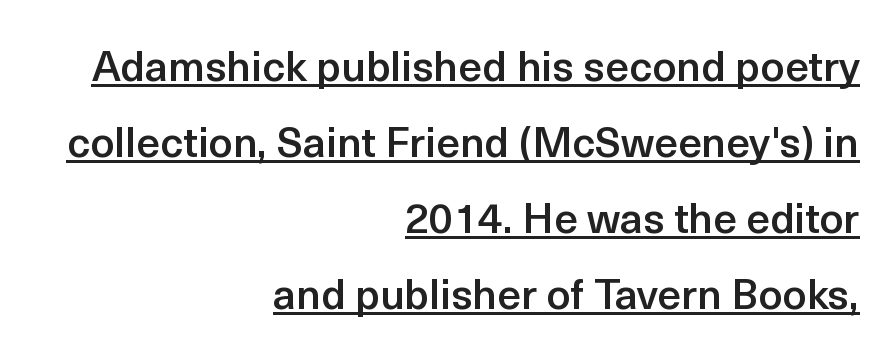
The image shows 42 px semibold sans-serif type, upright; set right-aligned, line spacing 1.81x, normal letter spacing, underlined; a medium x-height.
